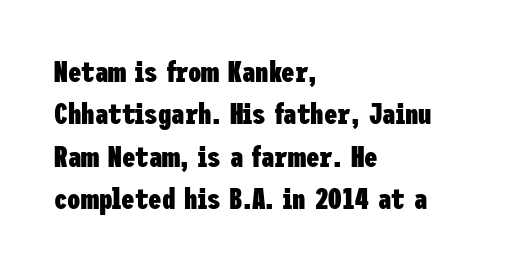
{"serif": "no", "italic": "no", "bold": "yes", "weight": "heavy", "width": "condensed", "stroke_contrast": "low", "x_height": "medium", "underline": "no", "align": "left", "line_spacing": "normal", "line_spacing_ratio": 1.41, "letter_spacing": "normal", "letter_spacing_em": 0.0, "glyph_px": 30}
